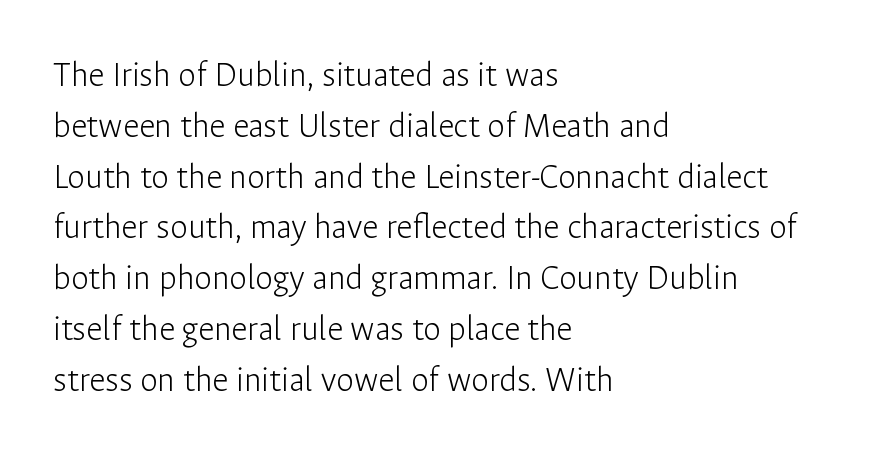
Descenders hang freely into open space. Horizontal alignment here is leftward, the default for most running prose. Ink coverage per letter is moderate at most. The letters stand upright; this is a roman face. Is there much room between lines? A standard amount, neither cramped nor airy. Characters follow at the spacing the type designer built in.
